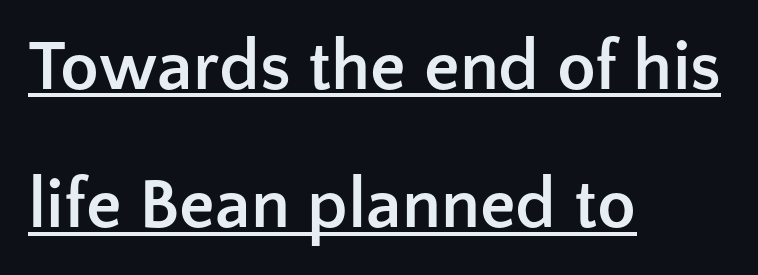
The image shows 71 px semibold sans-serif type, upright; set left-aligned, loose line spacing (1.95x), normal letter spacing, underlined; low stroke contrast and a medium x-height.
